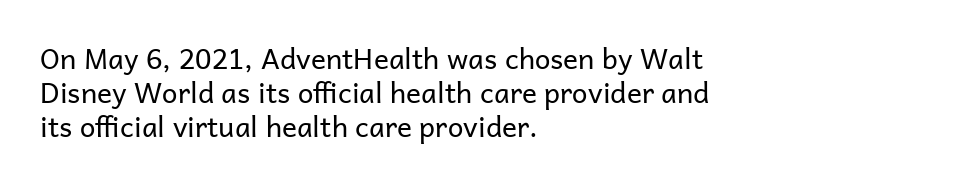
Q: Is the text bold? A: No.
Q: Is the text italic (slanted)? A: No, it is upright.
Q: Is the typeface a serif or a sans-serif typeface? A: Sans-serif.
Q: Is the text underlined? A: No.
Q: How is the paragraph aligned? A: Left-aligned.
Q: Is the spacing between letters normal or unusually wide? A: Normal.
Q: Width (condensed, normal, or wide)? A: Normal.
Q: Stroke contrast? A: Low.
Q: x-height? A: Medium.
Q: Monospaced? A: No.
